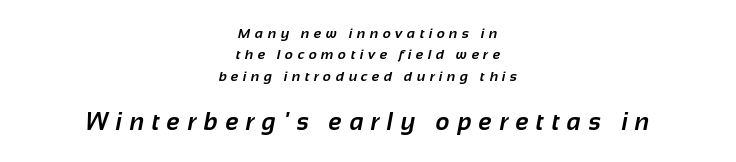
The foot of each line stays bare and open. Glyph-to-glyph distance is far greater than everyday printed text. Notice how the passage keeps no hard edge, just a central spine. Bigger letters appear in the bottom chunk; the top chunk is reduced. The block of text has a typical density, with ordinary space between rows. Every letter is thick-stroked: bold, no question.
